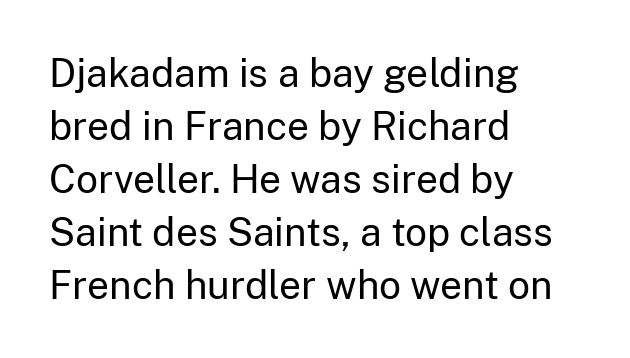
{"serif": "no", "italic": "no", "bold": "no", "weight": "regular", "width": "normal", "stroke_contrast": "low", "x_height": "medium", "monospaced": "no", "underline": "no", "align": "left", "line_spacing": "normal", "line_spacing_ratio": 1.36, "letter_spacing": "normal", "letter_spacing_em": 0.0, "glyph_px": 39}
